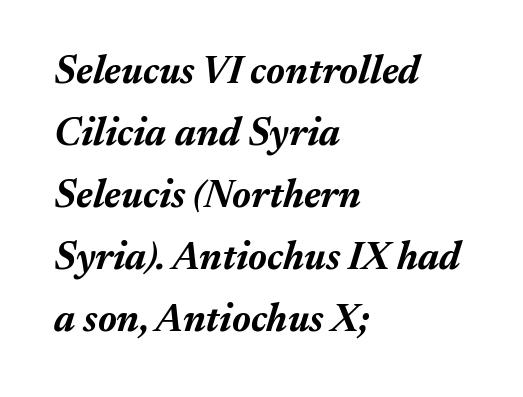
You could call the tracking neutral — neither tight nor loose. You could not count columns in this text — the font is proportionally spaced. Weight: bold. The rendering anchors every line to the left-hand side. Descender tails drop into unmarked territory.
